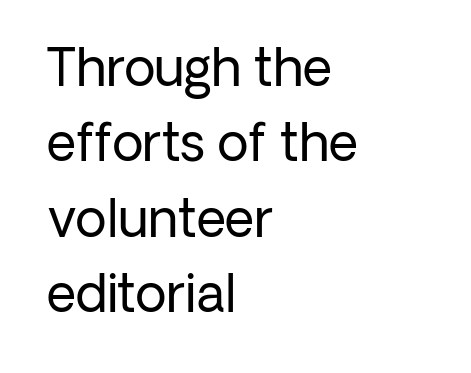
{"serif": "no", "italic": "no", "bold": "no", "weight": "regular", "width": "normal", "stroke_contrast": "low", "x_height": "medium", "monospaced": "no", "underline": "no", "align": "left", "line_spacing": "normal", "line_spacing_ratio": 1.48, "letter_spacing": "normal", "letter_spacing_em": 0.0, "glyph_px": 51}
